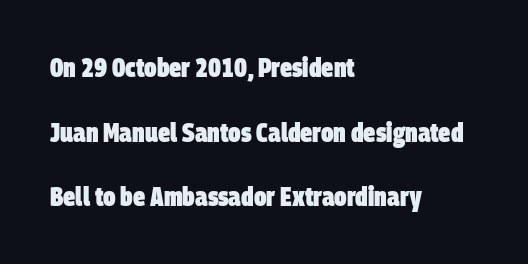
Words float on clear page, feet unadorned. Students, observe: this is what heavily led, spacious text looks like. In terms of letterspacing, this is plain default setting. One-word summary of the alignment: left. The glyphs have the mass of a bold cut.
